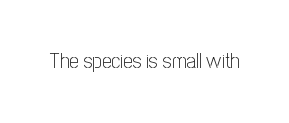
{"italic": "no", "bold": "no", "underline": "no", "letter_spacing": "normal", "letter_spacing_em": 0.0, "glyph_px": 21}
